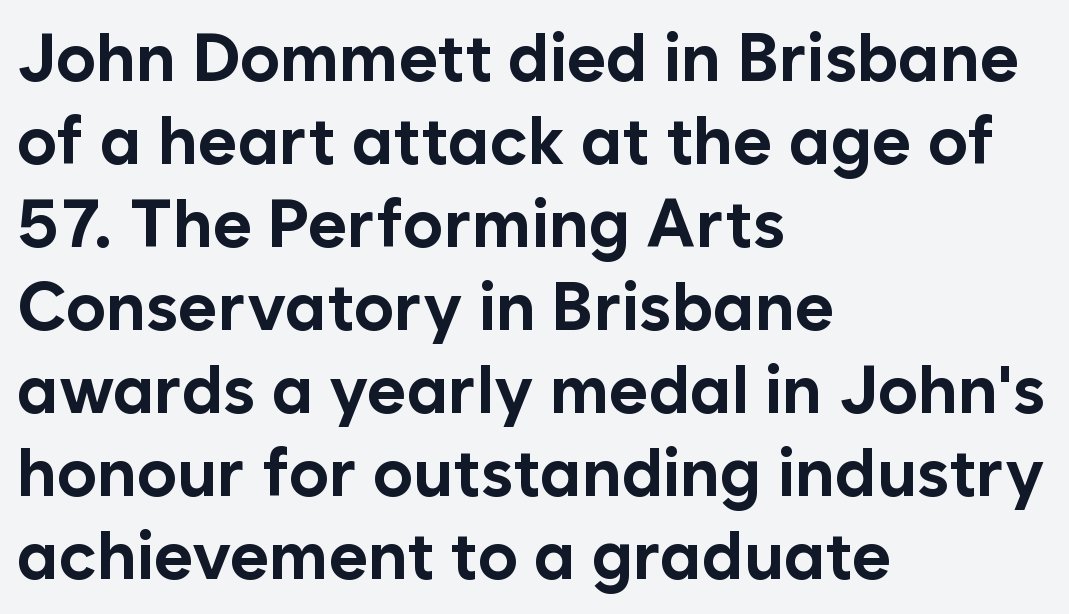
The image shows 67 px bold sans-serif type, upright; set left-aligned, line spacing 1.24x, normal letter spacing, not underlined; low stroke contrast and a medium x-height.
